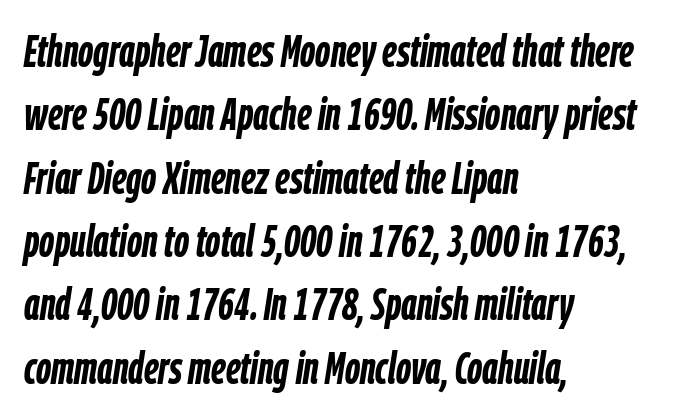
The image shows 44 px semibold, condensed type, italic (leaning right); set left-aligned, normal line spacing (1.44x), normal letter spacing, not underlined; low stroke contrast and a medium x-height.
